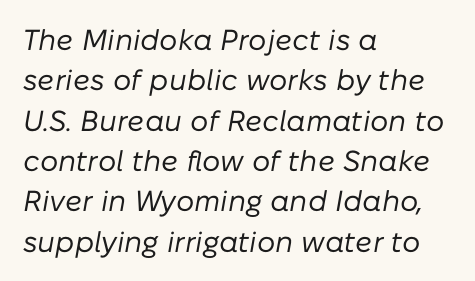
{"italic": "yes", "lean": "right", "slant_degrees": 10, "bold": "no", "weight": "regular", "width": "normal", "stroke_contrast": "low", "x_height": "medium", "monospaced": "no", "underline": "no", "align": "left", "line_spacing": "normal", "line_spacing_ratio": 1.39, "letter_spacing": "normal", "letter_spacing_em": 0.0, "glyph_px": 29}
